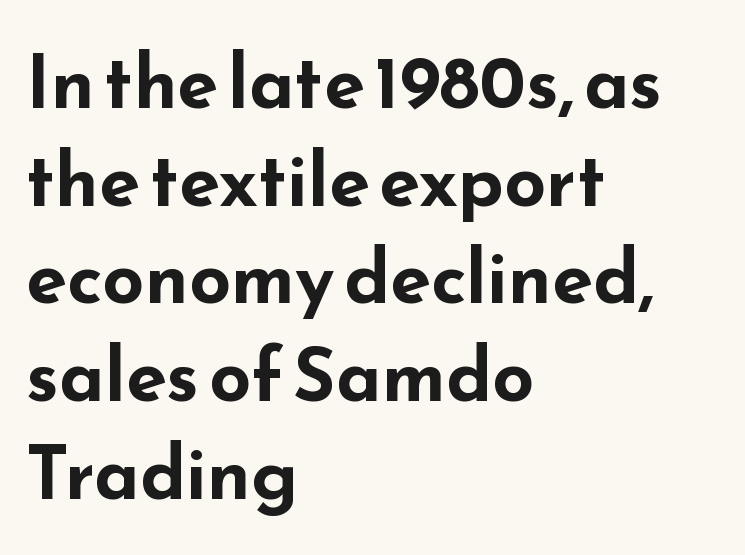
Characters follow at the spacing the type designer built in. The block of text has a typical density, with ordinary space between rows. Font category for this specimen: sans-serif. Here the designer chose a conventional face with non-uniform glyph widths. The axis of the letterforms is exactly vertical.
